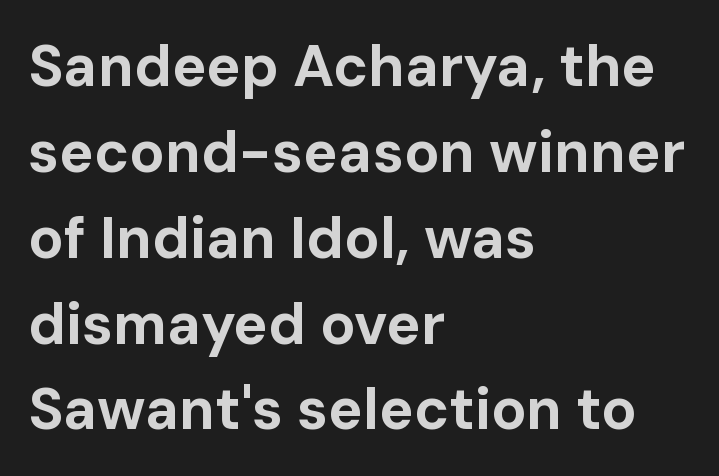
The image shows 58 px bold sans-serif type, upright; set left-aligned, normal line spacing (1.48x), normal letter spacing, not underlined; low stroke contrast and a medium x-height.
